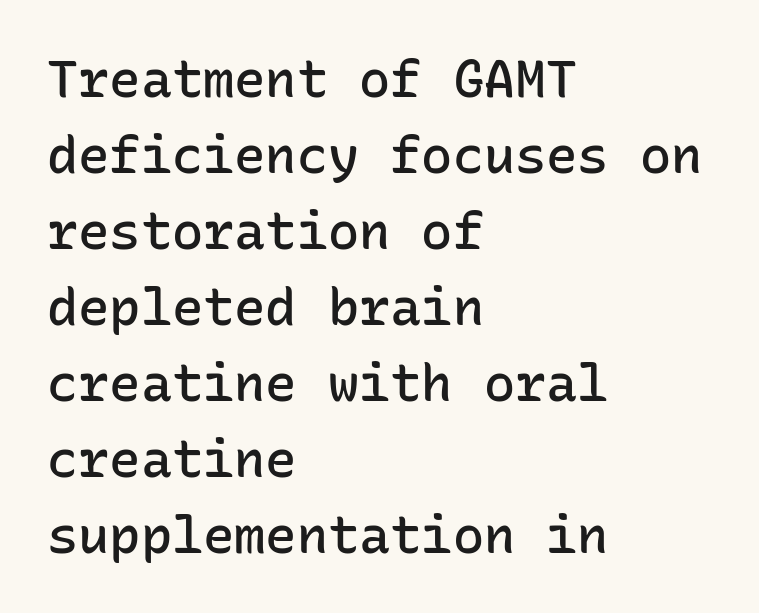
The image shows 52 px semibold sans-serif type, upright, monospaced; set left-aligned, normal line spacing (1.46x), normal letter spacing, not underlined; low stroke contrast and a medium x-height.
